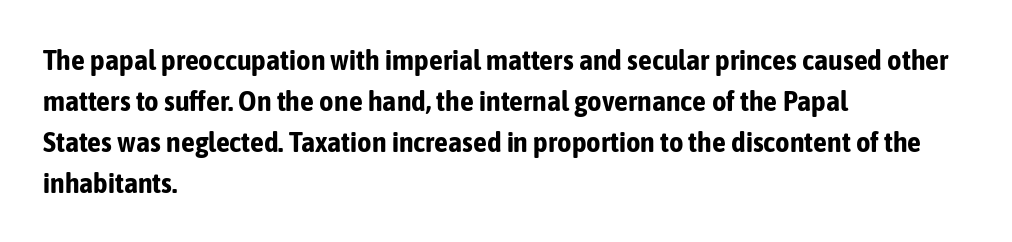
The image shows 28 px bold, condensed sans-serif type, upright; set left-aligned, normal line spacing (1.46x), normal letter spacing, not underlined; low stroke contrast and a medium x-height.
